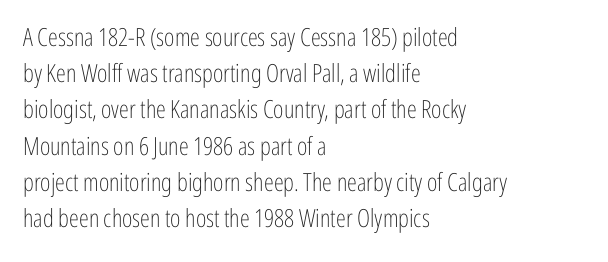
Q: Is the text bold? A: No.
Q: Is the text italic (slanted)? A: No, it is upright.
Q: Is the text underlined? A: No.
Q: How is the paragraph aligned? A: Left-aligned.
Q: Is the spacing between letters normal or unusually wide? A: Normal.
Q: Is the spacing between lines tight, normal or loose? A: Normal.
